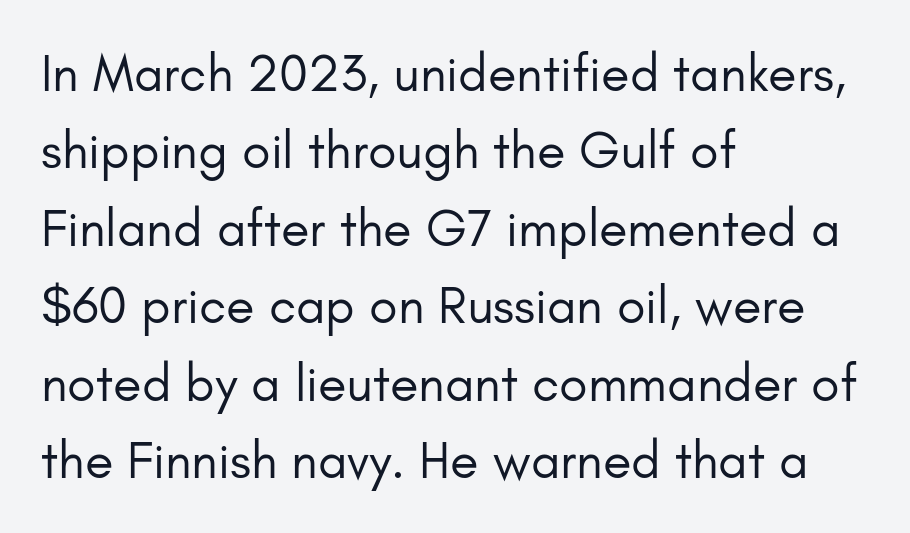
Q: Is the text bold? A: No.
Q: Is the text italic (slanted)? A: No, it is upright.
Q: Is the typeface a serif or a sans-serif typeface? A: Sans-serif.
Q: Is the text underlined? A: No.
Q: How is the paragraph aligned? A: Left-aligned.
Q: Is the spacing between letters normal or unusually wide? A: Normal.
Q: Is the spacing between lines tight, normal or loose? A: Normal.
Q: Width (condensed, normal, or wide)? A: Normal.
Q: Stroke contrast? A: Low.
Q: x-height? A: Small.
Q: Monospaced? A: No.
